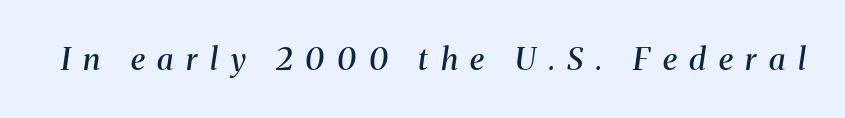
Q: Is the text bold? A: Semi-bold.
Q: Is the text italic (slanted)? A: Yes, it leans right by about 8 degrees.
Q: Is the typeface a serif or a sans-serif typeface? A: Serif.
Q: Is the text underlined? A: No.
Q: Is the spacing between letters normal or unusually wide? A: Unusually wide.
Q: Width (condensed, normal, or wide)? A: Normal.
Q: Stroke contrast? A: Medium.
Q: x-height? A: Medium.
Q: Monospaced? A: No.
